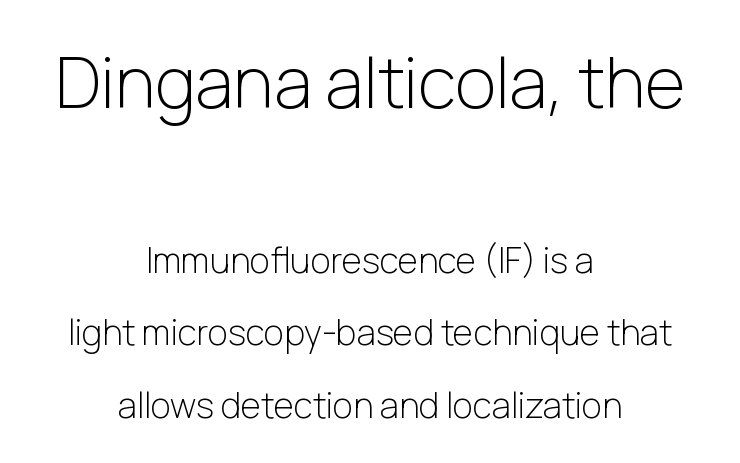
Which of the two is more prominent by size? The first, at the top. In terms of letterspacing, this is plain default setting. A great deal of white space separates one row of letters from the next. You could not count columns in this text — the font is proportionally spaced. Is the block centered? Yes — each line is placed symmetrically about the middle.
